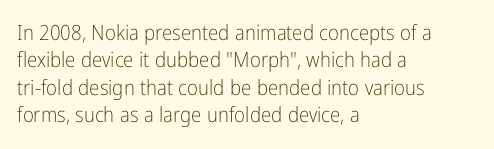
Reading down the block, your eye returns to a fixed left position each line. The weight tops out at a normal text grade. Interline gaps are of average width in this sample. The letters sit at their default tracking, neither squeezed nor spread.
